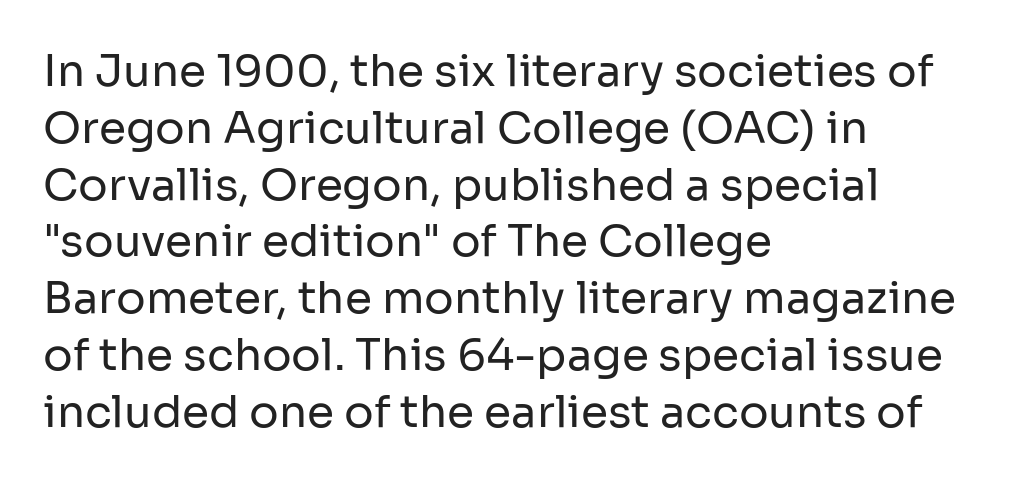
The image shows 44 px regular-weight sans-serif type, upright; set left-aligned, normal line spacing (1.29x), normal letter spacing, not underlined; low stroke contrast and a medium x-height.
